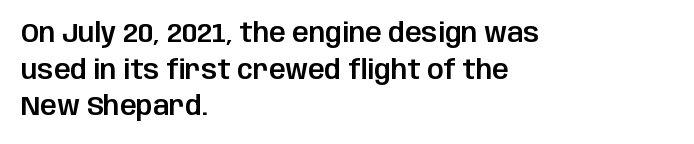
Q: Is the text italic (slanted)? A: No, it is upright.
Q: Is the text underlined? A: No.
Q: How is the paragraph aligned? A: Left-aligned.
Q: Is the spacing between letters normal or unusually wide? A: Normal.
Q: Is the spacing between lines tight, normal or loose? A: Normal.
